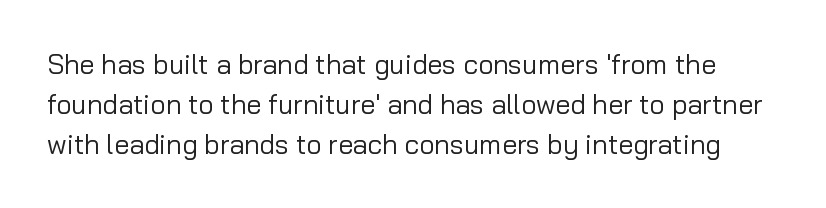
Q: Is the text bold? A: No.
Q: Is the text italic (slanted)? A: No, it is upright.
Q: Is the text underlined? A: No.
Q: Is the spacing between letters normal or unusually wide? A: Normal.
Q: Is the spacing between lines tight, normal or loose? A: Normal.
